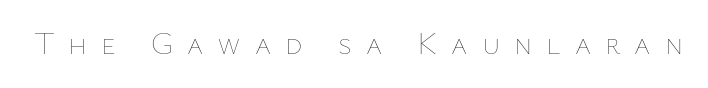
The image shows 31 px thin type, upright; set unusually wide letter spacing (+0.45 em), not underlined; low stroke contrast and a medium x-height.
